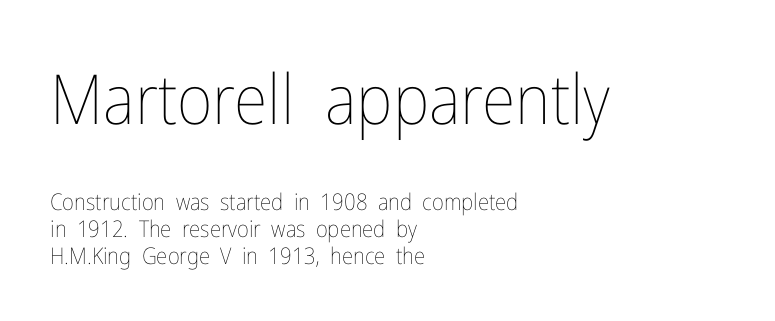
The letters look calm and open, with moderate or lighter stems. Decoration check: the copy has no underline. The face used here is proportionally spaced, like ordinary book or web type. No extra tracking has been applied to these lines. Type size steps down from the first block to the second. Teacher's note: observe the even left margin — that is flush-left alignment.
